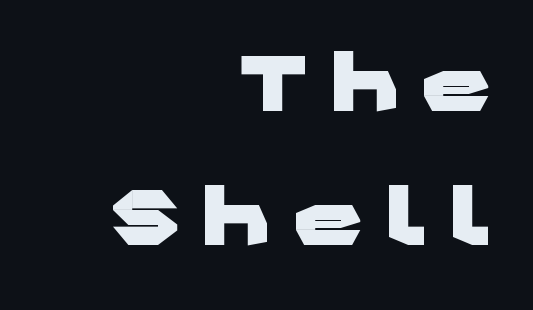
{"serif": "no", "italic": "no", "bold": "yes", "weight": "heavy", "width": "wide", "stroke_contrast": "low", "x_height": "medium", "monospaced": "no", "underline": "no", "align": "right", "line_spacing_ratio": 1.76, "letter_spacing": "wide", "letter_spacing_em": 0.31, "glyph_px": 76}
